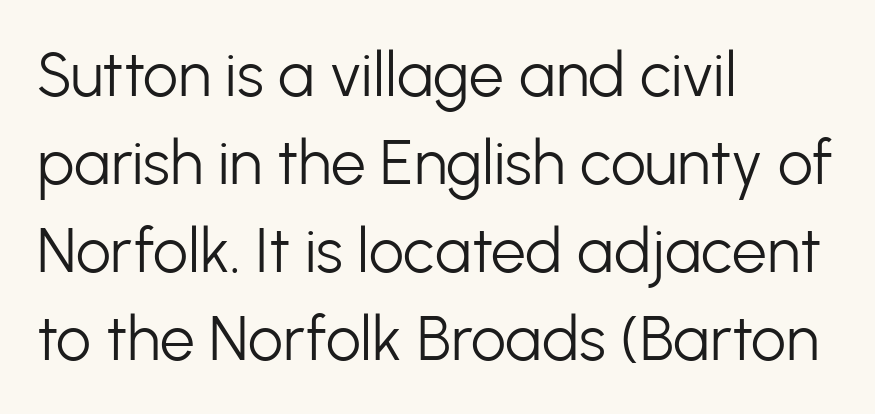
The passage shown is typed in a proportional face where columns would drift. Default kerning and tracking; the words read as compact shapes. The rag falls on the right side of this text block. You can tell it's not italic because the verticals are truly vertical. No extra ink here — the face is not bold.
